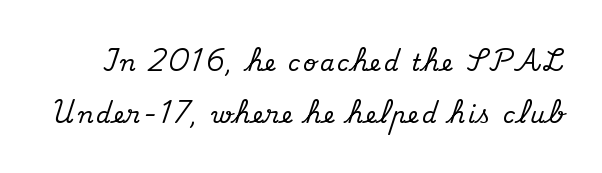
{"underline": "no", "line_spacing": "loose", "line_spacing_ratio": 2.26, "glyph_px": 23}
